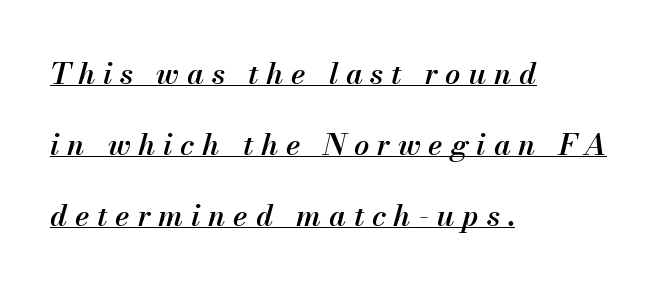
{"italic": "yes", "lean": "right", "slant_degrees": 13, "bold": "semi", "weight": "semibold", "width": "normal", "stroke_contrast": "medium", "x_height": "small", "monospaced": "no", "underline": "yes", "align": "left", "line_spacing": "loose", "line_spacing_ratio": 2.36, "letter_spacing": "wide", "letter_spacing_em": 0.26, "glyph_px": 30}
